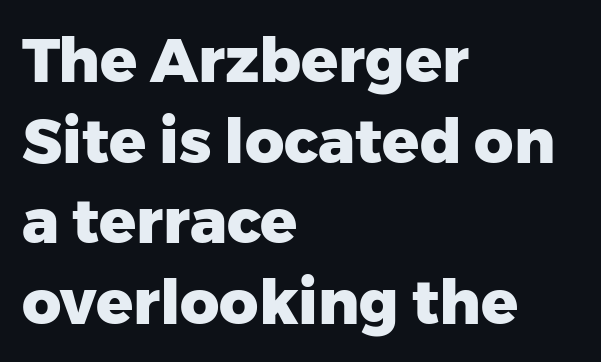
You could call the tracking neutral — neither tight nor loose. Heft: maximum for text — a bold. The typesetter chose a ragged-right arrangement here. The passage shown is typed in a proportional face where columns would drift. The passage shown is not underscored anywhere. This sample uses a sans-serif face.
